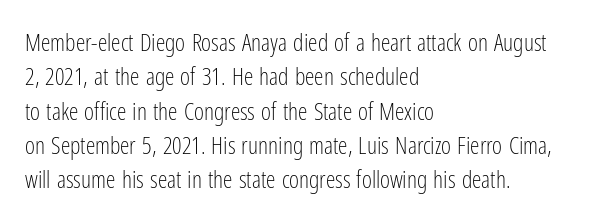
{"italic": "no", "bold": "no", "underline": "no", "align": "left", "line_spacing": "normal", "line_spacing_ratio": 1.43, "letter_spacing": "normal", "letter_spacing_em": 0.0, "glyph_px": 24}
